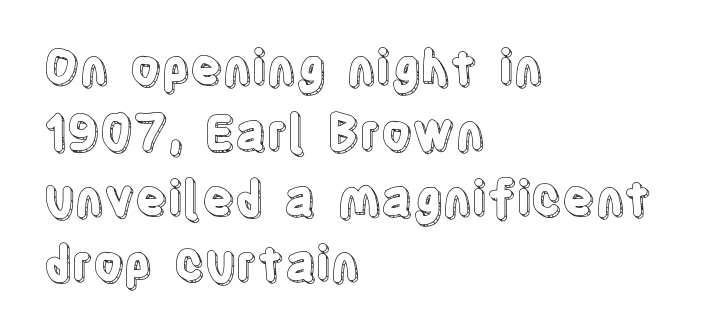
Q: Is the text italic (slanted)? A: No, it is upright.
Q: Is the text underlined? A: No.
Q: How is the paragraph aligned? A: Left-aligned.
Q: Is the spacing between letters normal or unusually wide? A: Normal.
Q: Is the spacing between lines tight, normal or loose? A: Normal.
Q: Width (condensed, normal, or wide)? A: Condensed.
Q: x-height? A: Large.
Q: Monospaced? A: No.
